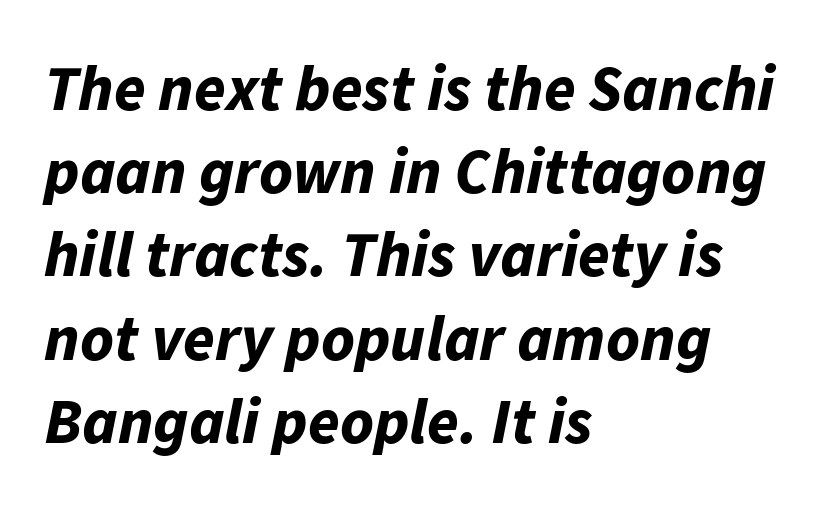
{"italic": "yes", "lean": "right", "slant_degrees": 11, "bold": "yes", "weight": "bold", "width": "normal", "stroke_contrast": "low", "x_height": "medium", "monospaced": "no", "underline": "no", "align": "left", "line_spacing": "normal", "line_spacing_ratio": 1.3, "letter_spacing": "normal", "letter_spacing_em": 0.0, "glyph_px": 64}
